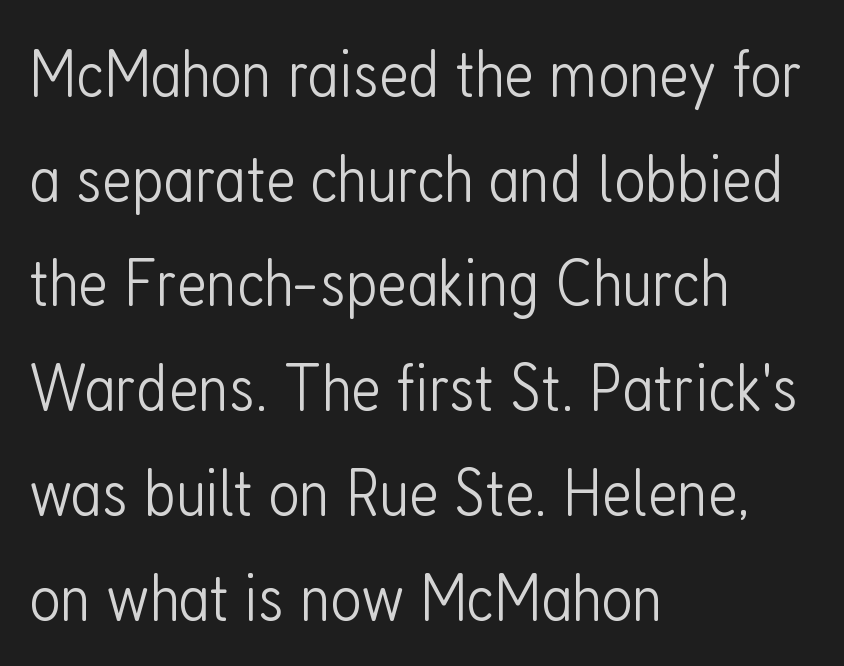
Nothing heavy about these letters — not bold at all. Serifs: no, the terminals of the letterforms are clean. The letters advance in unequal steps, a hallmark of proportional type. The horizontal fit of the characters is conventional and even. Reading down the block, your eye returns to a fixed left position each line. Ascenders rise straight up at ninety degrees.
